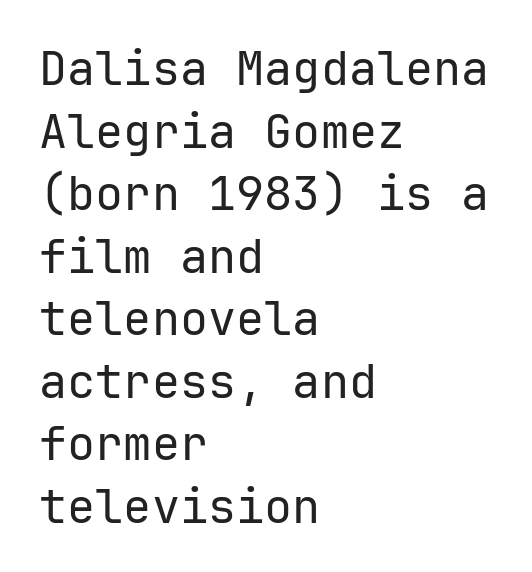
The image shows 47 px regular-weight sans-serif type, upright; set left-aligned, normal line spacing (1.33x), normal letter spacing, not underlined; low stroke contrast and a medium x-height.
